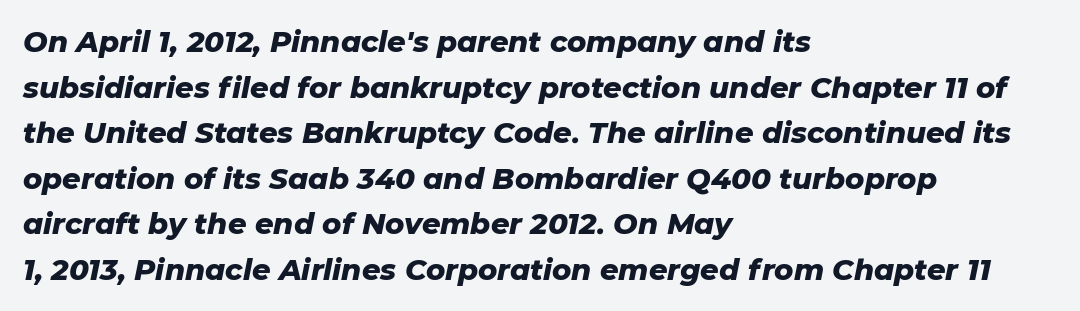
{"italic": "yes", "lean": "right", "slant_degrees": 11, "bold": "yes", "weight": "heavy", "width": "normal", "stroke_contrast": "low", "x_height": "medium", "monospaced": "no", "underline": "no", "align": "left", "line_spacing": "normal", "line_spacing_ratio": 1.57, "letter_spacing": "normal", "letter_spacing_em": 0.0, "glyph_px": 29}
